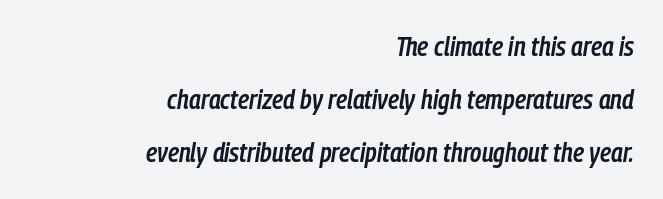
Q: Is the text bold? A: Semi-bold.
Q: Is the text italic (slanted)? A: Yes, it leans right by about 9 degrees.
Q: Is the text underlined? A: No.
Q: How is the paragraph aligned? A: Right-aligned.
Q: Is the spacing between letters normal or unusually wide? A: Normal.
Q: Is the spacing between lines tight, normal or loose? A: Loose.
